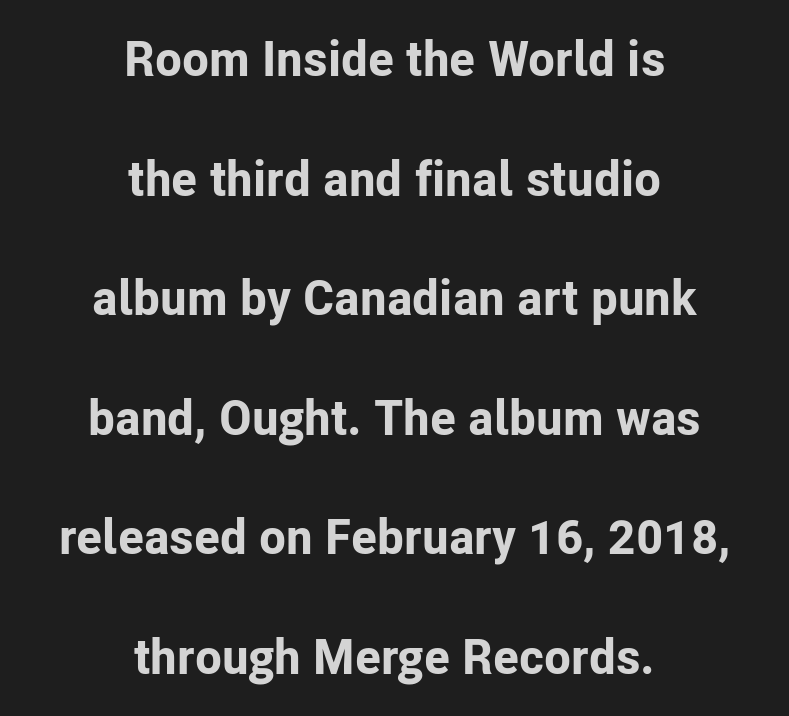
The image shows 49 px bold sans-serif type, upright; set centered, loose line spacing (2.44x), normal letter spacing, not underlined; low stroke contrast and a medium x-height.
